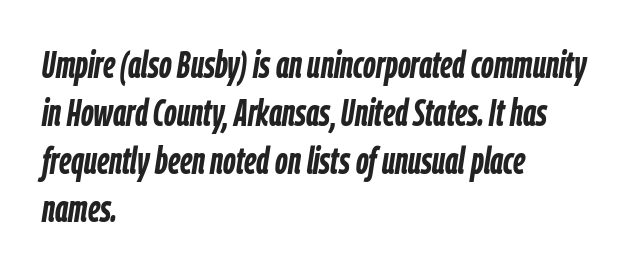
{"italic": "yes", "lean": "right", "slant_degrees": 9, "bold": "yes", "weight": "semibold", "width": "condensed", "stroke_contrast": "low", "x_height": "medium", "monospaced": "no", "underline": "no", "align": "left", "line_spacing": "normal", "line_spacing_ratio": 1.3, "letter_spacing": "normal", "letter_spacing_em": 0.0, "glyph_px": 37}
